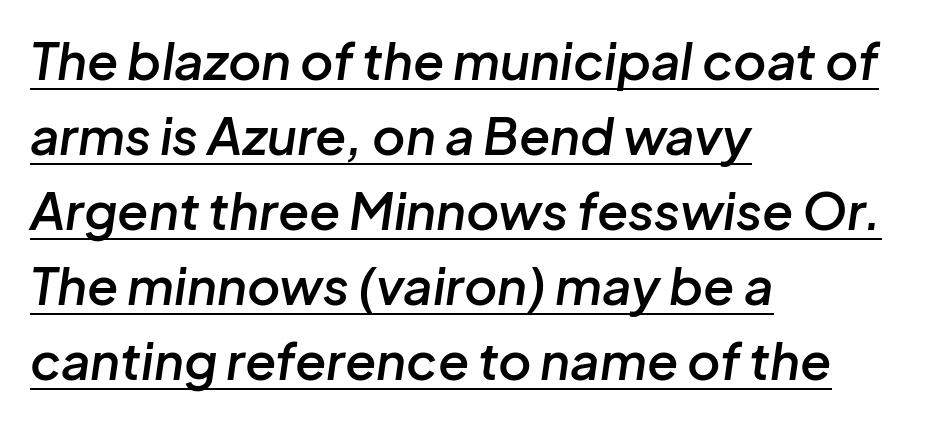
Q: Is the text bold? A: Semi-bold.
Q: Is the text italic (slanted)? A: Yes, it leans right by about 8 degrees.
Q: Is the text underlined? A: Yes.
Q: How is the paragraph aligned? A: Left-aligned.
Q: Is the spacing between letters normal or unusually wide? A: Normal.
Q: Is the spacing between lines tight, normal or loose? A: Normal.
Q: Width (condensed, normal, or wide)? A: Normal.
Q: Stroke contrast? A: Low.
Q: x-height? A: Medium.
Q: Monospaced? A: No.
